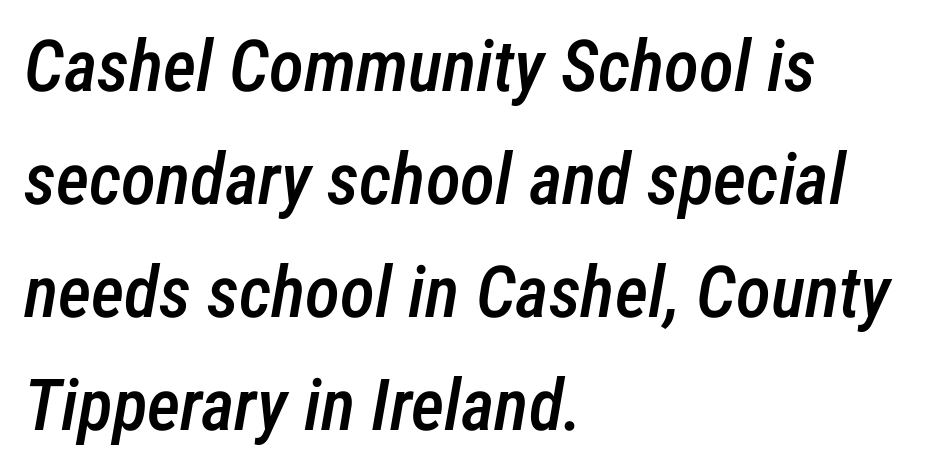
{"italic": "yes", "lean": "right", "slant_degrees": 12, "bold": "semi", "weight": "semibold", "width": "condensed", "stroke_contrast": "low", "x_height": "medium", "monospaced": "no", "underline": "no", "align": "left", "line_spacing": "normal", "line_spacing_ratio": 1.57, "letter_spacing": "normal", "letter_spacing_em": 0.0, "glyph_px": 72}
